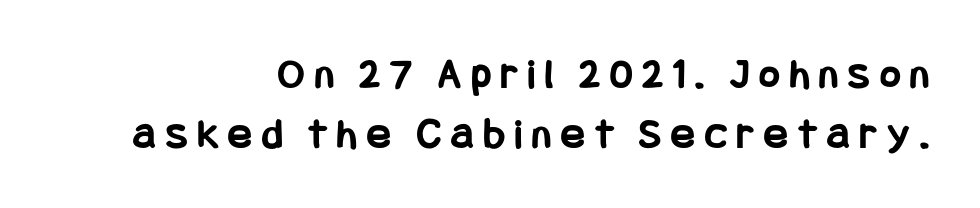
{"serif": "no", "italic": "no", "bold": "yes", "weight": "bold", "width": "condensed", "stroke_contrast": "low", "x_height": "large", "underline": "no", "align": "right", "line_spacing": "normal", "line_spacing_ratio": 1.37, "letter_spacing": "wide", "letter_spacing_em": 0.23, "glyph_px": 44}
